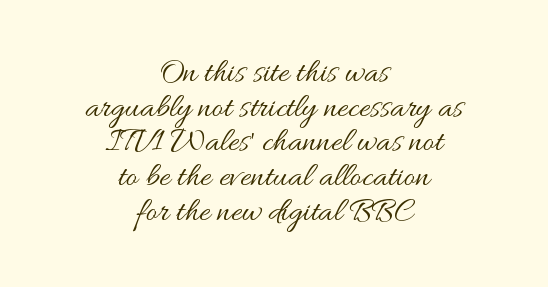
The image shows 34 px regular-weight, wide type; set centered, tight line spacing (1.02x), normal letter spacing, not underlined; medium stroke contrast and a small x-height.
